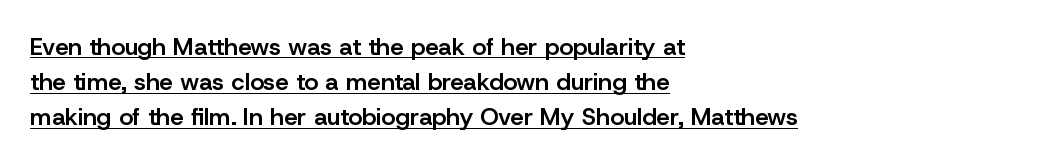
Q: Is the text bold? A: Semi-bold.
Q: Is the text italic (slanted)? A: No, it is upright.
Q: Is the text underlined? A: Yes.
Q: How is the paragraph aligned? A: Left-aligned.
Q: Is the spacing between letters normal or unusually wide? A: Normal.
Q: Is the spacing between lines tight, normal or loose? A: Normal.
